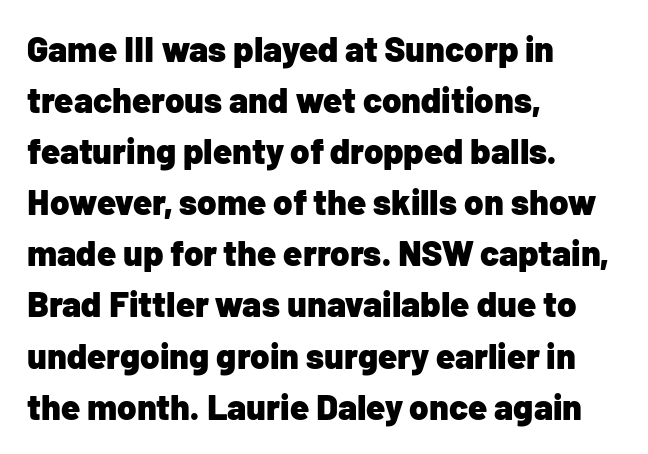
The image shows 35 px heavy sans-serif type, upright; set left-aligned, normal line spacing (1.46x), normal letter spacing, not underlined; low stroke contrast and a medium x-height.
